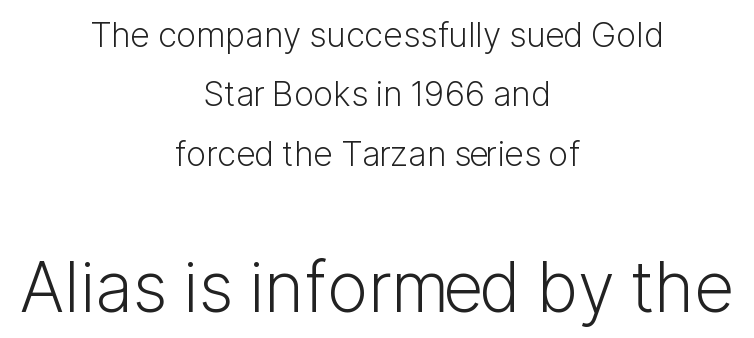
You get the small type first, then a jump to larger type. You can tell from the bare stems that sans-serif type was used. No extra ink here — the face is not bold. Compared with a flush-left layout, this one balances lines on the center instead.
